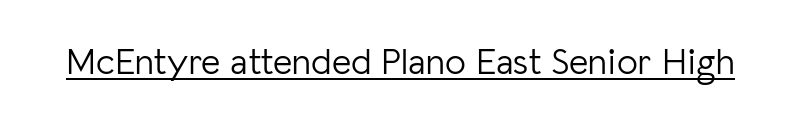
The passage shown is typed in a proportional face where columns would drift. Inter-character spacing is left at the font's built-in metrics. I'd call this a sans setting — the letters go barefoot. The letterforms sit at book weight or below. The letters stand straight up with perfectly vertical stems.
